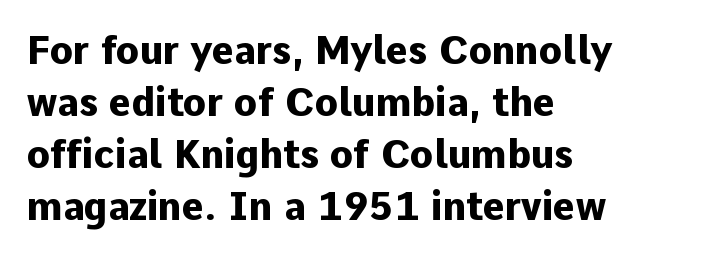
{"serif": "no", "italic": "no", "bold": "yes", "weight": "heavy", "width": "normal", "stroke_contrast": "low", "x_height": "medium", "monospaced": "no", "underline": "no", "align": "left", "line_spacing": "normal", "line_spacing_ratio": 1.37, "letter_spacing": "normal", "letter_spacing_em": 0.0, "glyph_px": 38}
